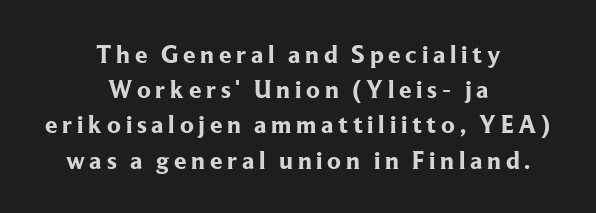
Q: Is the text bold? A: Yes.
Q: Is the text italic (slanted)? A: No, it is upright.
Q: Is the text underlined? A: No.
Q: How is the paragraph aligned? A: Centered.
Q: Is the spacing between lines tight, normal or loose? A: Normal.
